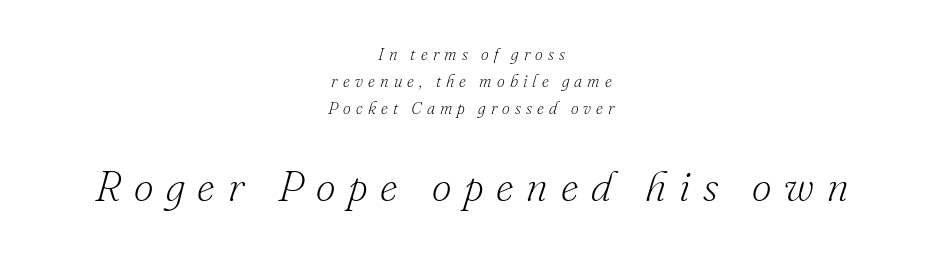
{"serif": "yes", "italic": "yes", "lean": "right", "slant_degrees": 16, "bold": "no", "weight": "light", "width": "normal", "stroke_contrast": "low", "x_height": "small", "monospaced": "no", "underline": "no", "align": "center", "line_spacing": "normal", "line_spacing_ratio": 1.58, "letter_spacing": "wide", "letter_spacing_em": 0.3, "larger_block": "second", "size_ratio": 2.53, "glyph_px": 43}
